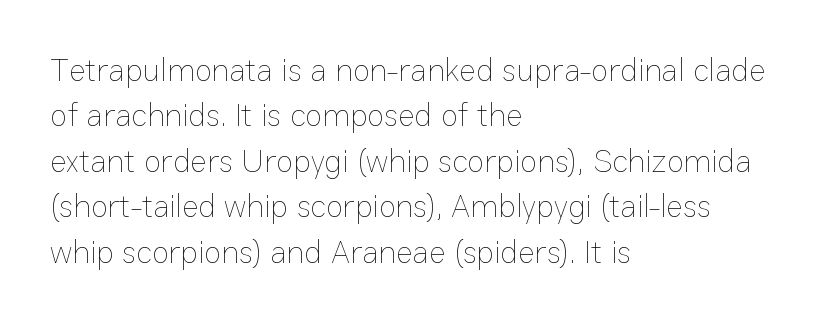
Q: Is the text bold? A: No.
Q: Is the text italic (slanted)? A: No, it is upright.
Q: Is the text underlined? A: No.
Q: How is the paragraph aligned? A: Left-aligned.
Q: Is the spacing between letters normal or unusually wide? A: Normal.
Q: Is the spacing between lines tight, normal or loose? A: Normal.
Q: Width (condensed, normal, or wide)? A: Normal.
Q: Stroke contrast? A: Low.
Q: x-height? A: Medium.
Q: Monospaced? A: No.
